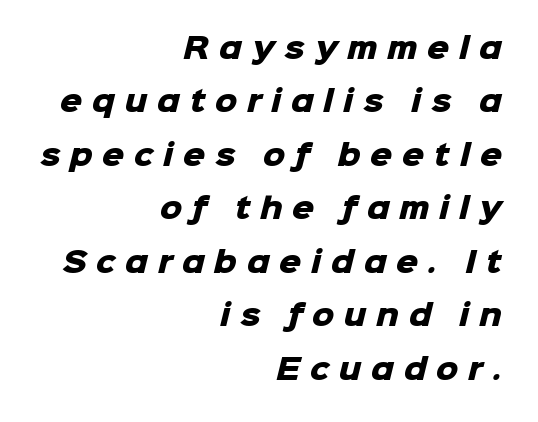
{"serif": "no", "bold": "yes", "weight": "heavy", "width": "normal", "stroke_contrast": "low", "x_height": "medium", "monospaced": "no", "underline": "no", "align": "right", "line_spacing": "loose", "line_spacing_ratio": 1.91, "letter_spacing": "wide", "letter_spacing_em": 0.34, "glyph_px": 28}
